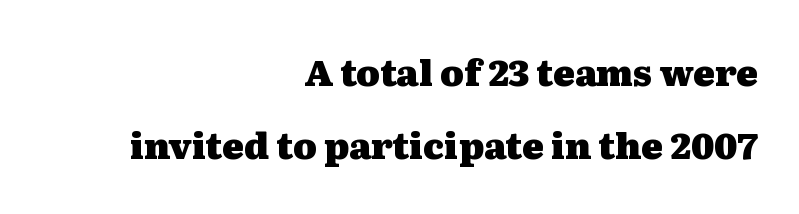
Q: Is the text bold? A: Yes.
Q: Is the text italic (slanted)? A: No, it is upright.
Q: Is the typeface a serif or a sans-serif typeface? A: Serif.
Q: Is the text underlined? A: No.
Q: How is the paragraph aligned? A: Right-aligned.
Q: Is the spacing between letters normal or unusually wide? A: Normal.
Q: Is the spacing between lines tight, normal or loose? A: Loose.
Q: Width (condensed, normal, or wide)? A: Wide.
Q: Stroke contrast? A: Medium.
Q: x-height? A: Medium.
Q: Monospaced? A: No.
